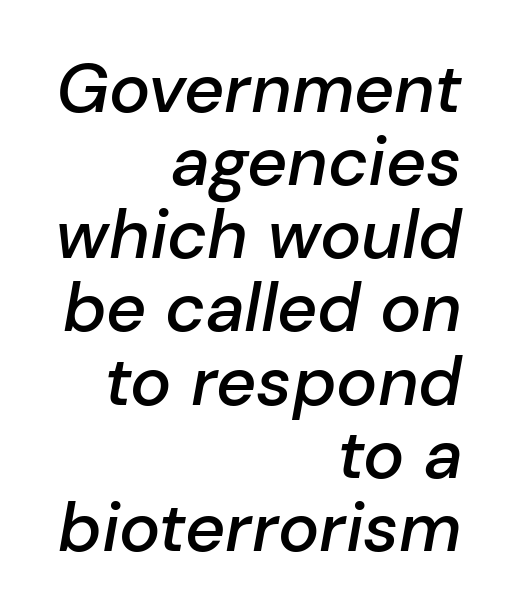
Slant detected: the letters are inclined. Descenders are the only things crossing below the line. Nobody touched the tracking dial on this one. Which margin do the lines hug? The right one — the left edge is uneven.
